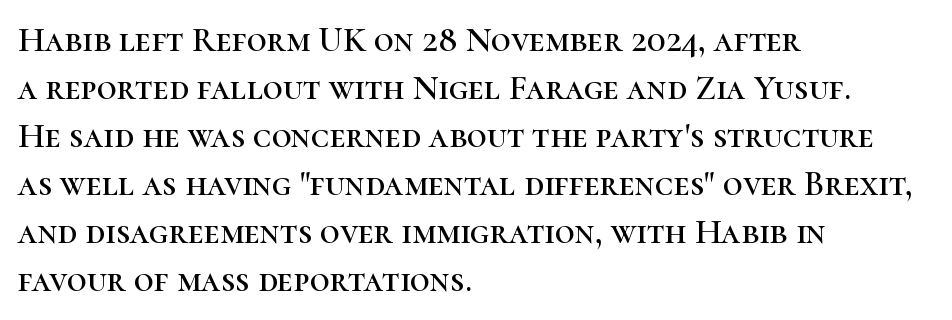
The image shows 35 px serif type, upright; set left-aligned, normal line spacing (1.37x), normal letter spacing, not underlined; high stroke contrast and a medium x-height.
